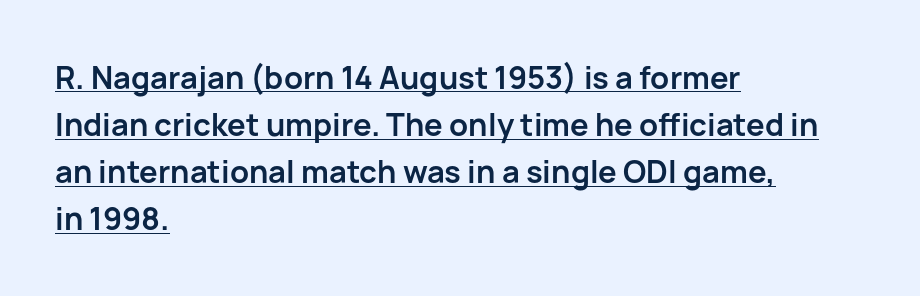
Q: Is the text bold? A: Yes.
Q: Is the text italic (slanted)? A: No, it is upright.
Q: Is the typeface a serif or a sans-serif typeface? A: Sans-serif.
Q: Is the text underlined? A: Yes.
Q: How is the paragraph aligned? A: Left-aligned.
Q: Is the spacing between letters normal or unusually wide? A: Normal.
Q: Is the spacing between lines tight, normal or loose? A: Normal.
Q: Width (condensed, normal, or wide)? A: Normal.
Q: Stroke contrast? A: Low.
Q: x-height? A: Medium.
Q: Monospaced? A: No.
